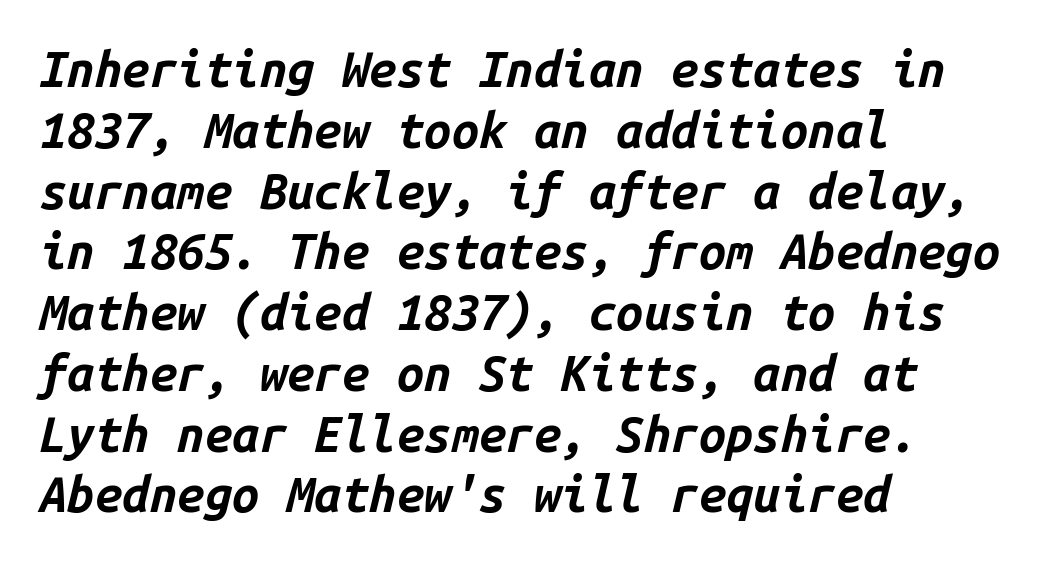
Spacing verdict: monospaced, one width for all characters. Just letters on the line, the space beneath them empty. On the weight axis this lands at bold, roughly 700. The line texture is even and compact thanks to regular tracking. The typography opts for an oblique posture over an upright one.
